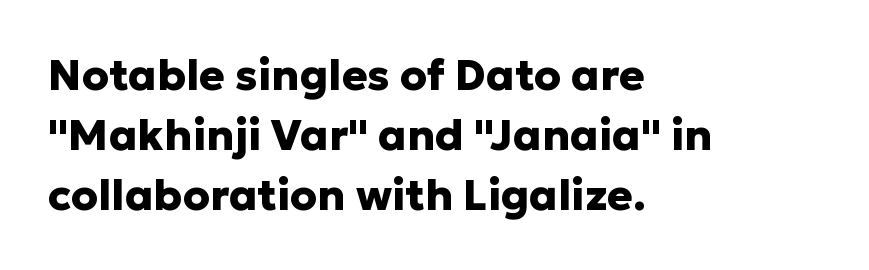
The image shows 43 px heavy sans-serif type, upright; set left-aligned, normal line spacing (1.39x), normal letter spacing, not underlined; low stroke contrast and a medium x-height.
